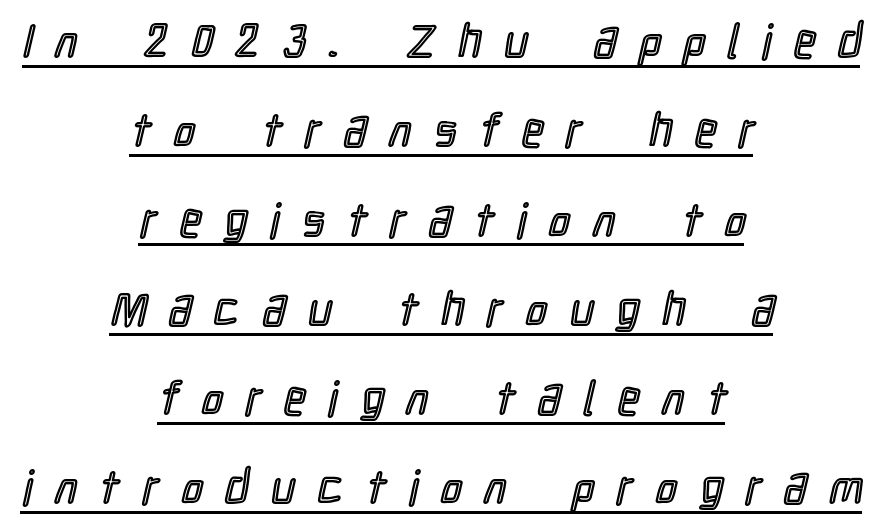
{"width": "condensed", "x_height": "medium", "monospaced": "no", "underline": "yes", "align": "center", "line_spacing": "loose", "line_spacing_ratio": 1.9, "letter_spacing": "wide", "letter_spacing_em": 0.49, "glyph_px": 47}
